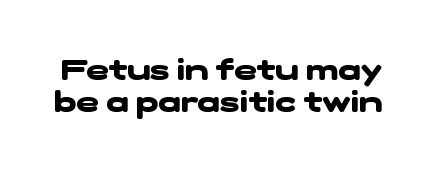
The image shows 30 px heavy, wide sans-serif type; set tight line spacing (1.06x), normal letter spacing, not underlined; low stroke contrast and a medium x-height.
